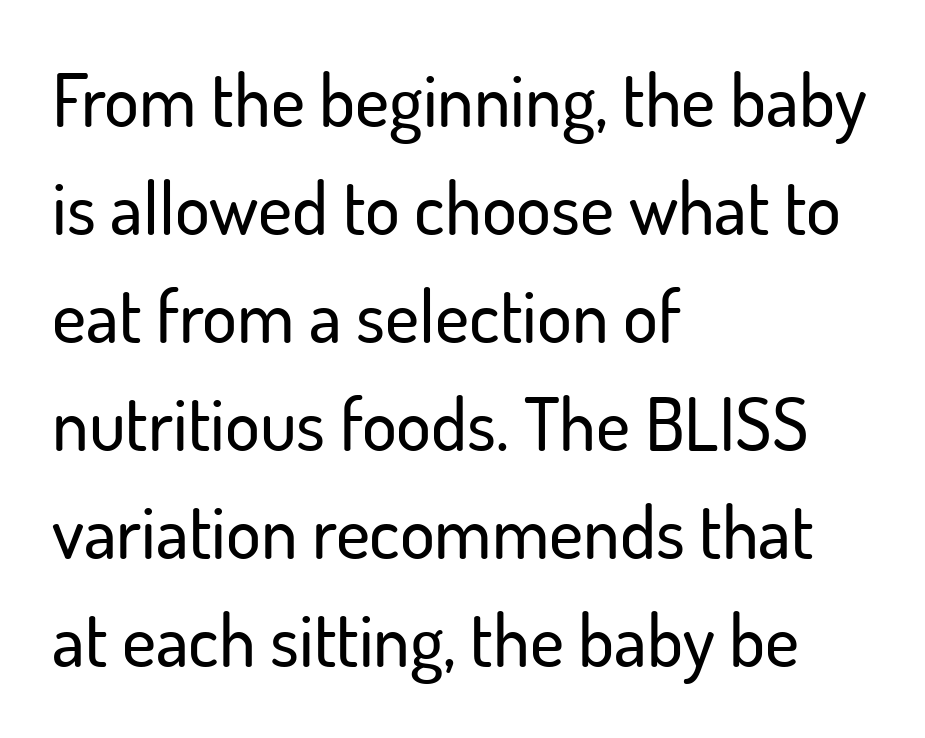
{"serif": "no", "italic": "no", "width": "normal", "stroke_contrast": "low", "x_height": "small", "monospaced": "no", "underline": "no", "align": "left", "line_spacing": "normal", "line_spacing_ratio": 1.48, "letter_spacing": "normal", "letter_spacing_em": 0.0, "glyph_px": 73}
